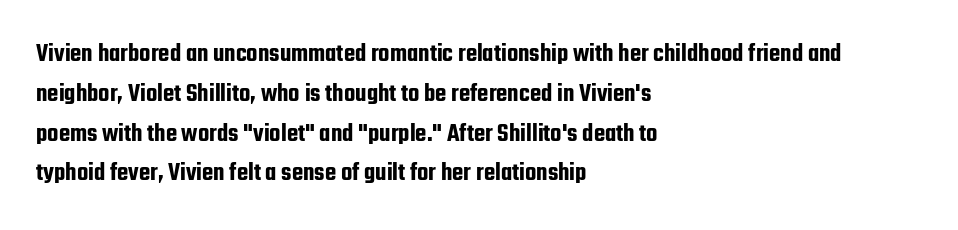
How would I describe the line gaps? Plain and ordinary. Does extra space separate the letters? No, they use regular spacing. These lines stack with their left ends in a neat column. Underlining? Definitely not there. Quick note: not italic, upright.
